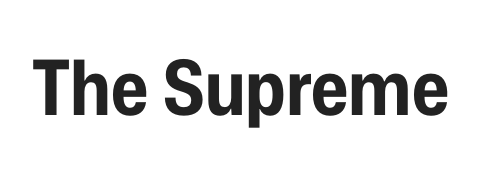
Q: Is the text bold? A: Yes.
Q: Is the text italic (slanted)? A: No, it is upright.
Q: Is the typeface a serif or a sans-serif typeface? A: Sans-serif.
Q: Is the text underlined? A: No.
Q: Is the spacing between letters normal or unusually wide? A: Normal.
Q: Width (condensed, normal, or wide)? A: Condensed.
Q: Stroke contrast? A: Low.
Q: x-height? A: Medium.
Q: Monospaced? A: No.
